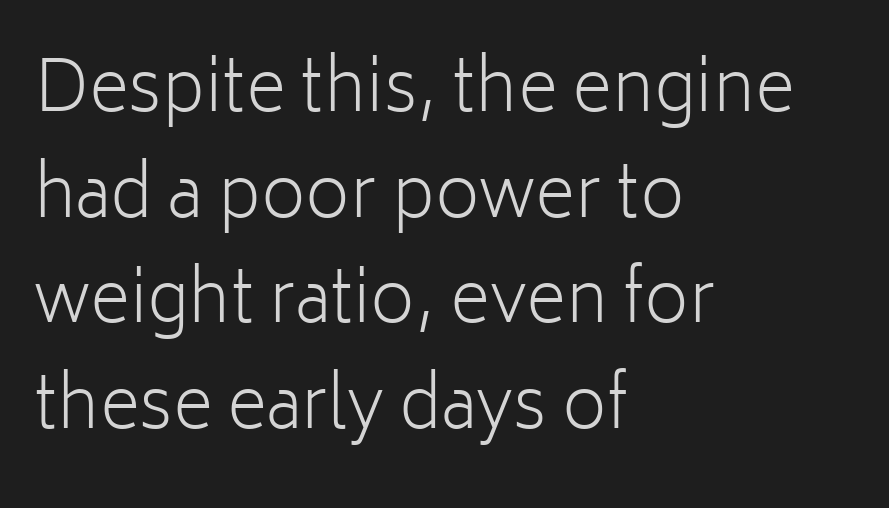
The rows are spaced the way most documents space them. The face used here is proportionally spaced, like ordinary book or web type. No extra tracking has been applied to these lines. Weight class: somewhere from thin through regular.
